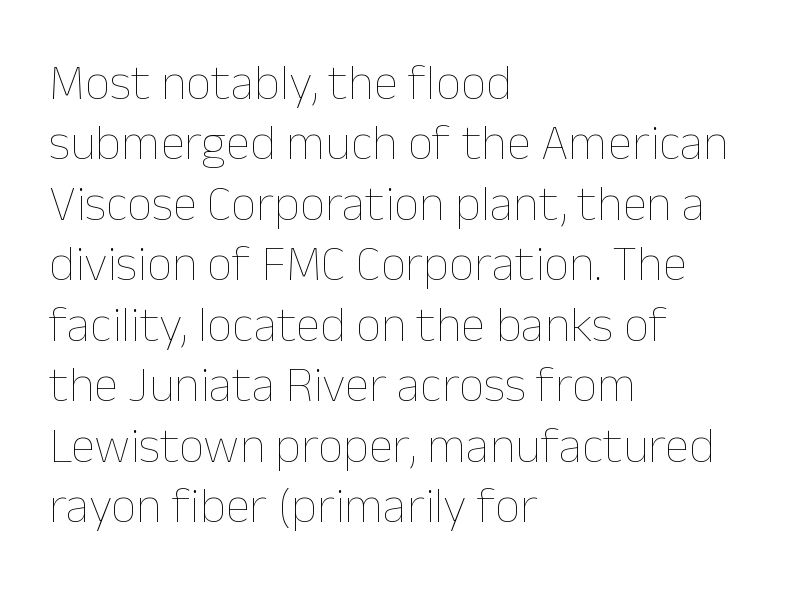
Q: Is the text bold? A: No.
Q: Is the text italic (slanted)? A: No, it is upright.
Q: Is the text underlined? A: No.
Q: How is the paragraph aligned? A: Left-aligned.
Q: Is the spacing between letters normal or unusually wide? A: Normal.
Q: Width (condensed, normal, or wide)? A: Normal.
Q: Stroke contrast? A: Low.
Q: x-height? A: Medium.
Q: Monospaced? A: No.
